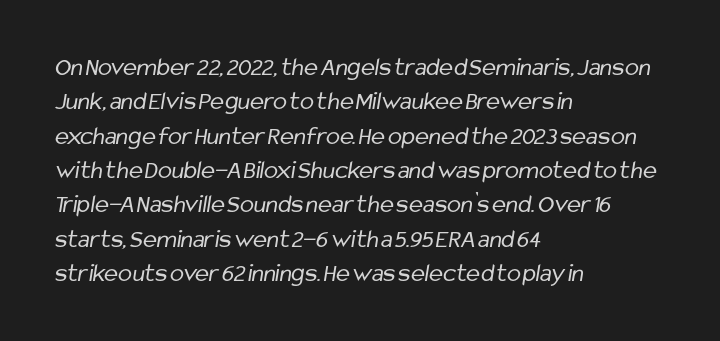
Q: Is the text bold? A: No.
Q: Is the text underlined? A: No.
Q: How is the paragraph aligned? A: Left-aligned.
Q: Is the spacing between letters normal or unusually wide? A: Normal.
Q: Is the spacing between lines tight, normal or loose? A: Normal.
